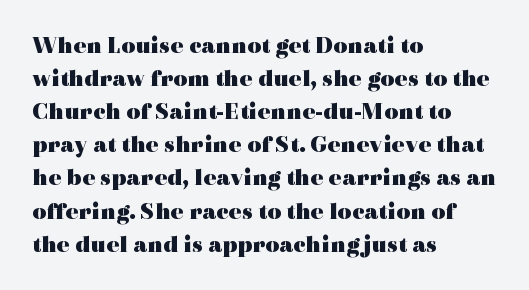
Q: Is the text bold? A: Yes.
Q: Is the text italic (slanted)? A: No, it is upright.
Q: Is the text underlined? A: No.
Q: How is the paragraph aligned? A: Left-aligned.
Q: Is the spacing between letters normal or unusually wide? A: Normal.
Q: Is the spacing between lines tight, normal or loose? A: Normal.
